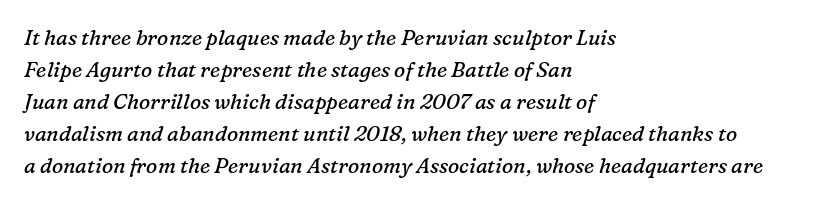
Glance below the letters and you will spot only blank space. Compared with ordinary roman type, these characters are visibly tilted. Compared with typical paragraphs, the rows here are spaced about the same. Look at the tracking — it's just the regular setting, nothing added.
